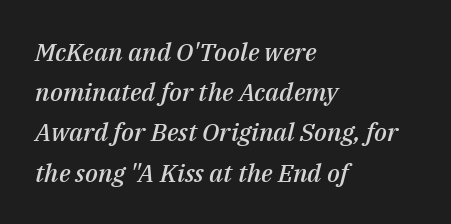
Q: Is the text bold? A: Semi-bold.
Q: Is the text italic (slanted)? A: Yes, it leans right by about 14 degrees.
Q: Is the text underlined? A: No.
Q: How is the paragraph aligned? A: Left-aligned.
Q: Is the spacing between letters normal or unusually wide? A: Normal.
Q: Is the spacing between lines tight, normal or loose? A: Normal.
